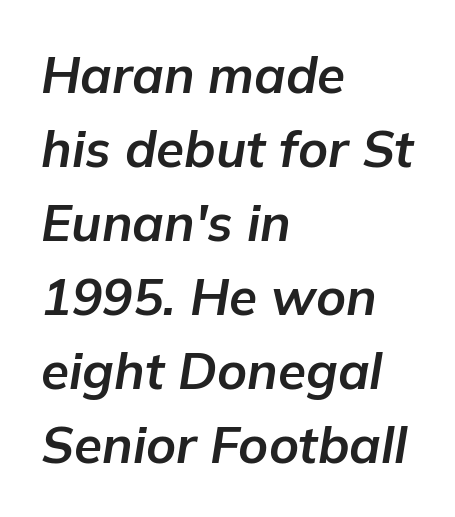
This sample has the flowing, uneven cadence of proportional lettering. Line starts are locked; line ends wander. Every letter is thick-stroked: bold, no question. Letter spacing: default. Vertical spacing — default.
